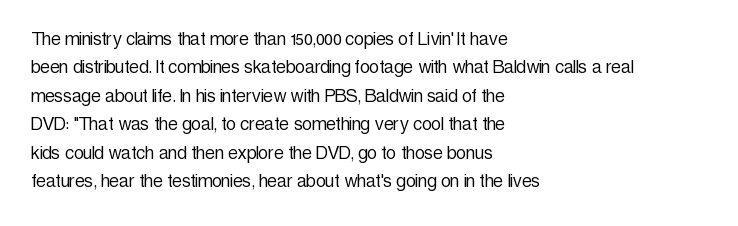
{"italic": "no", "bold": "no", "underline": "no", "align": "left", "line_spacing": "normal", "line_spacing_ratio": 1.29, "letter_spacing": "normal", "letter_spacing_em": 0.0, "glyph_px": 22}
